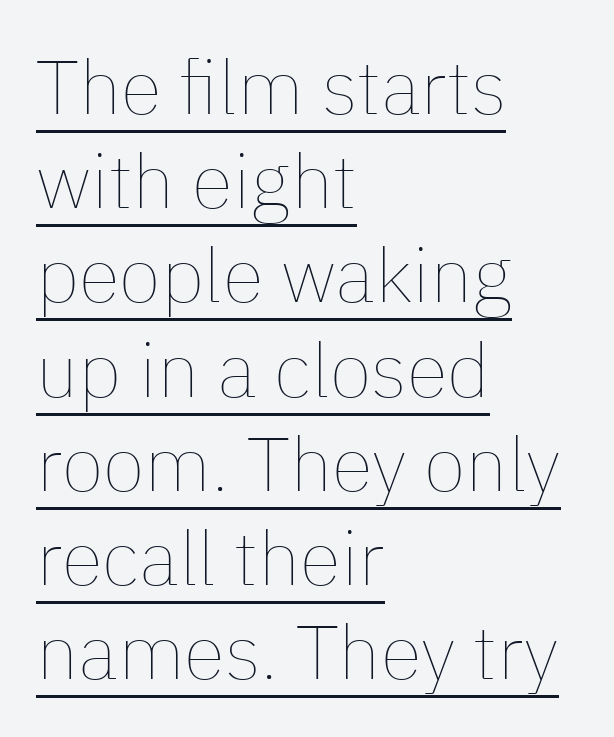
The image shows 76 px thin type, upright; set left-aligned, line spacing 1.24x, normal letter spacing, underlined; low stroke contrast and a medium x-height.
